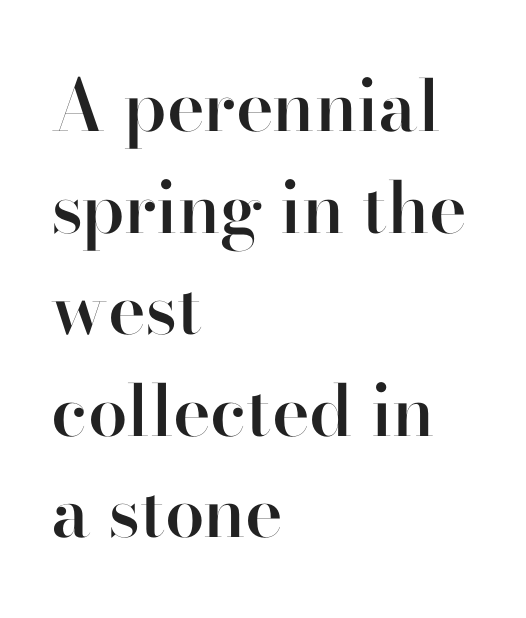
{"serif": "yes", "italic": "no", "bold": "semi", "weight": "semibold", "width": "normal", "stroke_contrast": "high", "x_height": "small", "monospaced": "no", "underline": "no", "align": "left", "line_spacing": "normal", "line_spacing_ratio": 1.43, "letter_spacing": "normal", "letter_spacing_em": 0.0, "glyph_px": 71}
